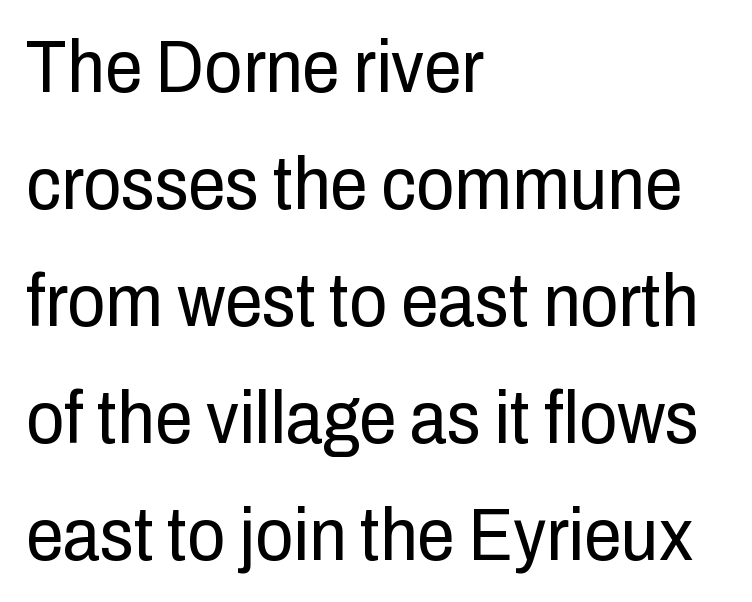
The image shows 75 px regular-weight, condensed sans-serif type, upright; set left-aligned, normal line spacing (1.56x), normal letter spacing, not underlined; low stroke contrast and a medium x-height.
